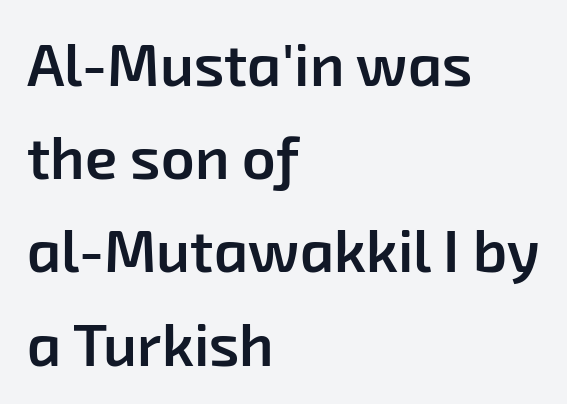
The image shows 59 px semibold sans-serif type; set left-aligned, normal line spacing (1.58x), normal letter spacing, not underlined; low stroke contrast and a medium x-height.
